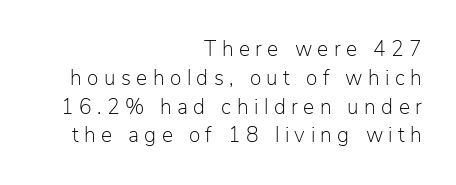
Q: Is the text bold? A: No.
Q: Is the text italic (slanted)? A: No, it is upright.
Q: Is the text underlined? A: No.
Q: How is the paragraph aligned? A: Right-aligned.
Q: Is the spacing between letters normal or unusually wide? A: Unusually wide.
Q: Is the spacing between lines tight, normal or loose? A: Normal.
